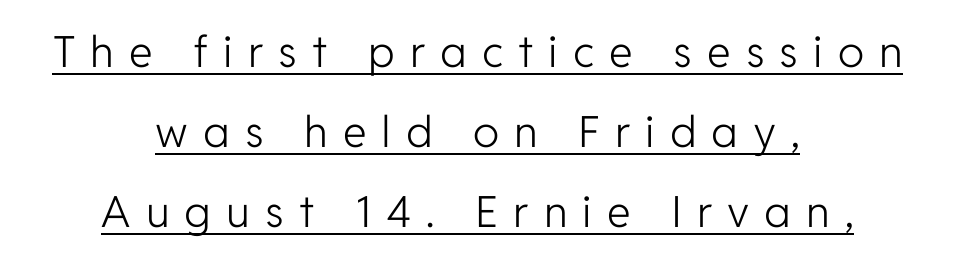
Weight: regular or lighter. Tracking value appears strongly positive — letters spread wide. Every character sits straight up, as roman type does. Emphasis is given by a line drawn under the lettering. Is this a fixed-width face? No — the glyphs have proportional, varying widths. This is sans-serif lettering, the kind often seen on screens and signage.
